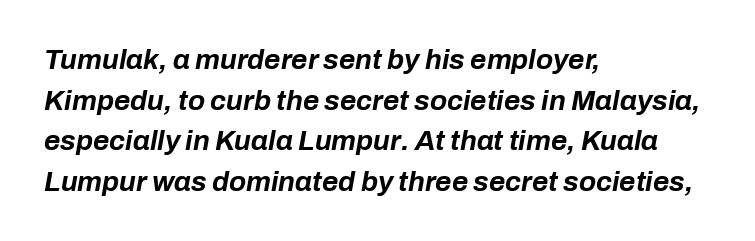
Varying glyph widths throughout — classic text-font behaviour. What stands out about the letter spacing? Nothing — it is the standard amount. Clear beneath every line of the passage. What weight is shown? A full bold with thick strokes. Line spacing here is normal. The lines are quadded left.
